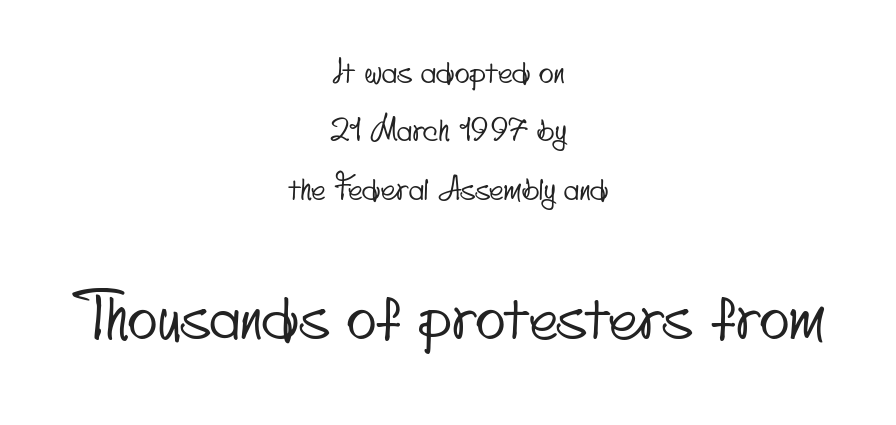
A clean baseline with only descenders dipping below it. Note the varied advance widths — an 'i' is clearly narrower than an 'm'. This rendering leaves character spacing at its baseline value. This rendering employs a face without finishing strokes, i.e., a sans-serif. If you squint, the bottom block still reads clearly — it's the larger of the two.
